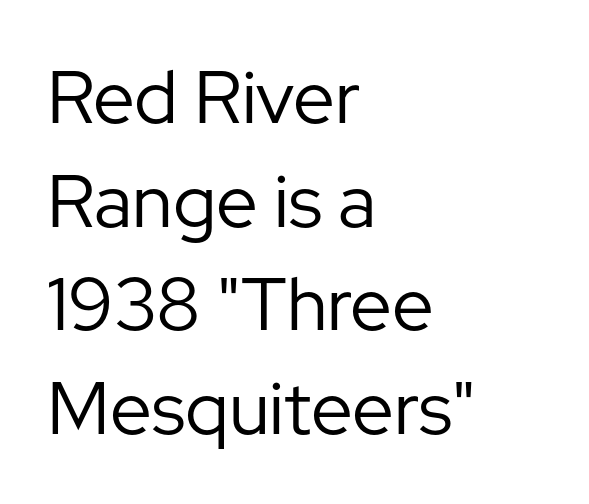
Italic? Not at all — the glyphs are vertical. The rendering anchors every line to the left-hand side. Letter spacing: default. Whoever set this chose a conventional vertical rhythm.
